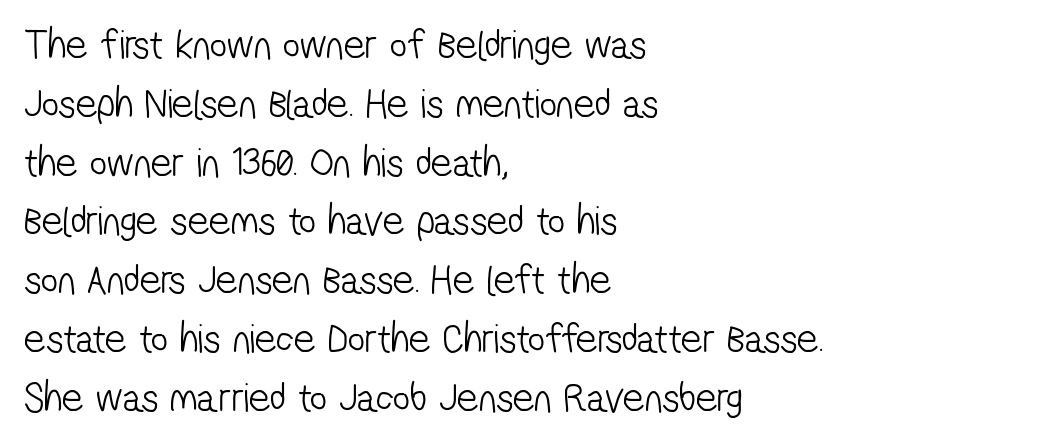
{"serif": "no", "bold": "no", "weight": "light", "width": "condensed", "stroke_contrast": "low", "x_height": "medium", "monospaced": "no", "underline": "no", "align": "left", "line_spacing": "normal", "line_spacing_ratio": 1.4, "letter_spacing": "normal", "letter_spacing_em": 0.0, "glyph_px": 42}
